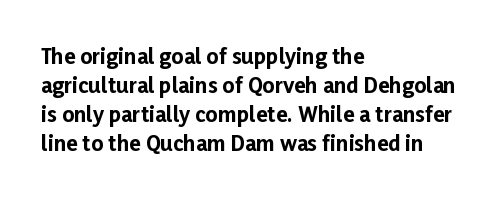
The image shows 21 px bold type, upright; set left-aligned, normal line spacing (1.38x), normal letter spacing, not underlined.
